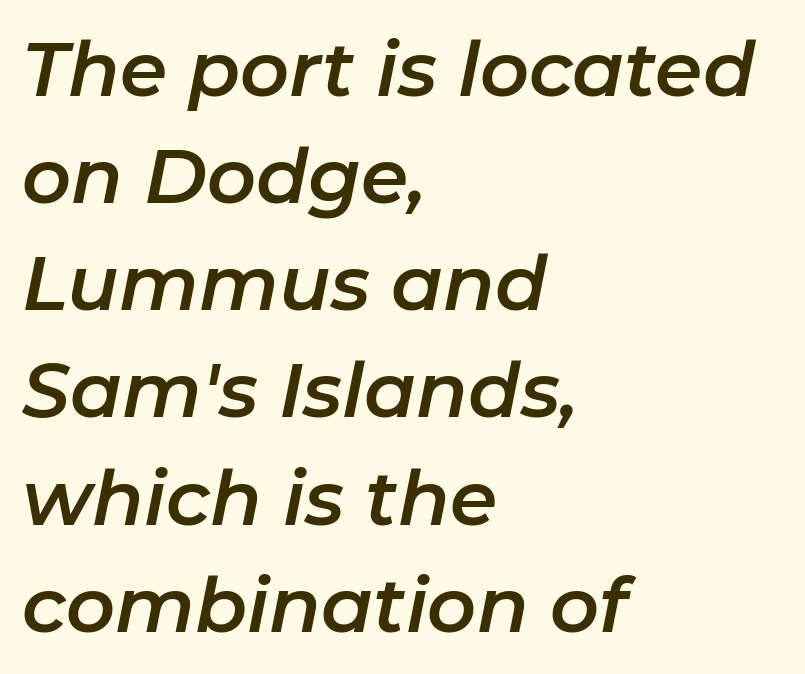
Rule under the text: the space is simply empty. Note the varied advance widths — an 'i' is clearly narrower than an 'm'. Each line starts at the same left margin while the right side varies. Characters are canted at an angle relative to the baseline's perpendicular.
